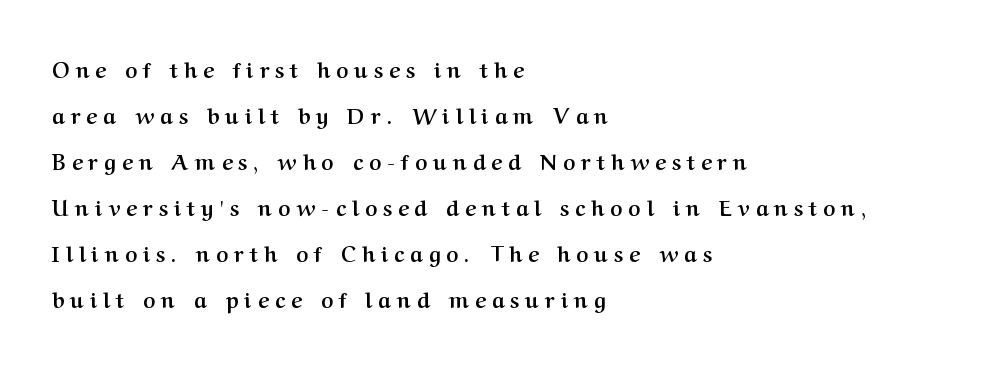
The letters are spread apart with noticeably loose tracking. Line spacing here is loose. The passage shown is not underscored anywhere. The paragraph has a hard left edge and a soft right edge.
